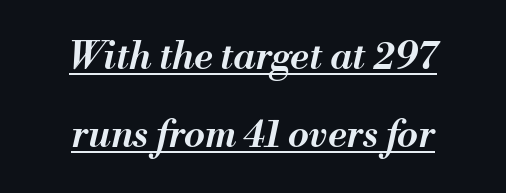
The image shows 38 px semibold type, italic (leaning right); set centered, loose line spacing (2.05x), normal letter spacing, underlined; medium stroke contrast and a small x-height.
